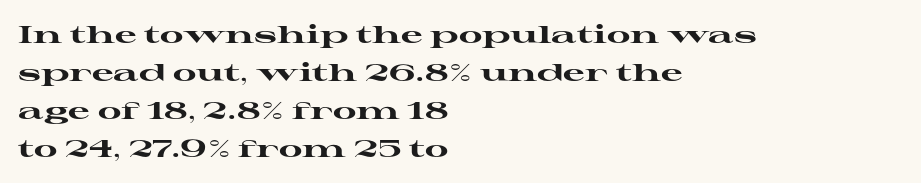
The space between consecutive lines is moderate. Alignment: flush left. The passage shown is not underscored anywhere. The type is set solid horizontally, with unmodified tracking. The characters look thick and weighty, a clear bold. Unlike italic type, these characters show no tilt at all.
